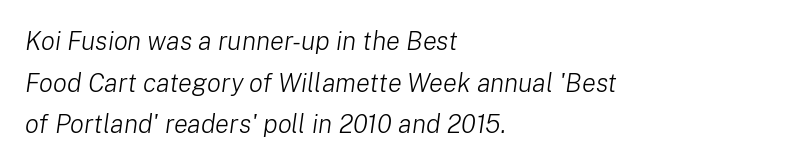
Q: Is the text bold? A: No.
Q: Is the text italic (slanted)? A: Yes, it leans right by about 8 degrees.
Q: Is the text underlined? A: No.
Q: How is the paragraph aligned? A: Left-aligned.
Q: Is the spacing between letters normal or unusually wide? A: Normal.
Q: Is the spacing between lines tight, normal or loose? A: Normal.
